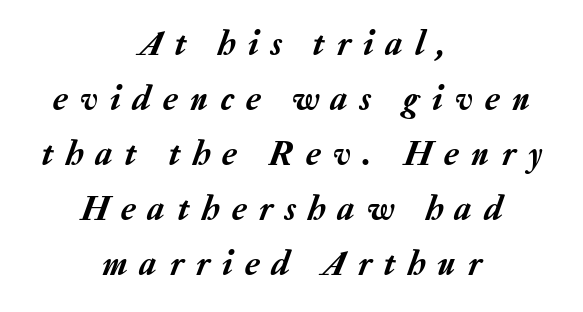
A student would call this center alignment; a typographer would say set centered. The strip under each line holds only bare page. Looking at the ascenders, they clearly lean. Between one letter and the next there's a generous, obvious gap. Horizontal bands of white between lines are of average thickness. Proportional: the letters do not fall into vertical columns.
